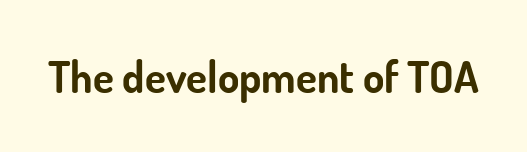
Q: Is the text bold? A: Yes.
Q: Is the text italic (slanted)? A: No, it is upright.
Q: Is the typeface a serif or a sans-serif typeface? A: Sans-serif.
Q: Is the text underlined? A: No.
Q: Is the spacing between letters normal or unusually wide? A: Normal.
Q: Width (condensed, normal, or wide)? A: Normal.
Q: Stroke contrast? A: Low.
Q: x-height? A: Small.
Q: Monospaced? A: No.
